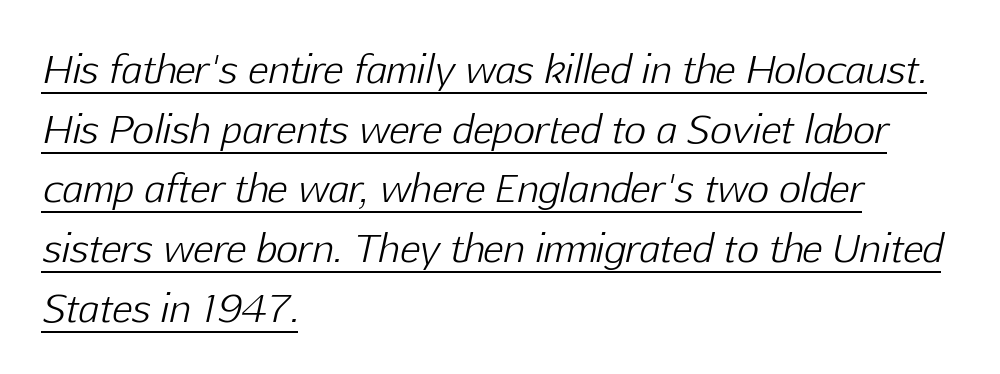
Slant detected: the letters are inclined. The face looks like a standard text weight, possibly lighter. The passage shown has conventional tracking throughout. The words here are underlined. Line starts are locked; line ends wander.
